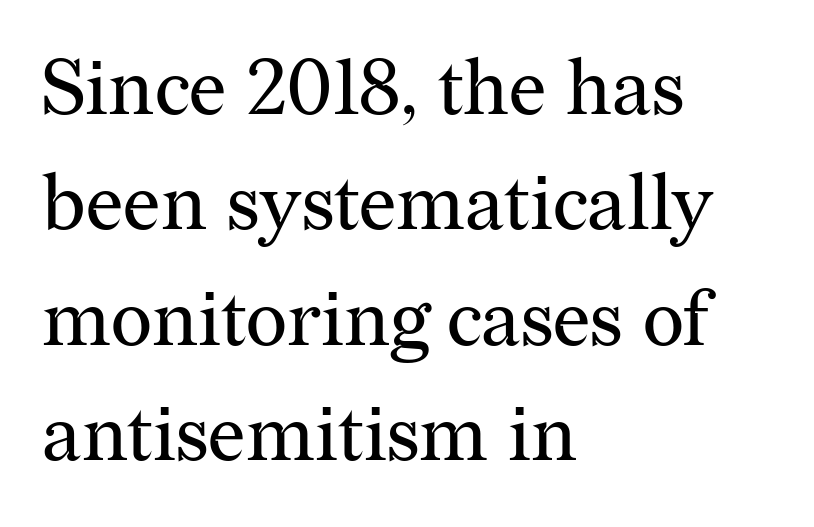
The image shows 79 px regular-weight serif type, upright; set left-aligned, normal line spacing (1.46x), normal letter spacing, not underlined; medium stroke contrast and a medium x-height.
